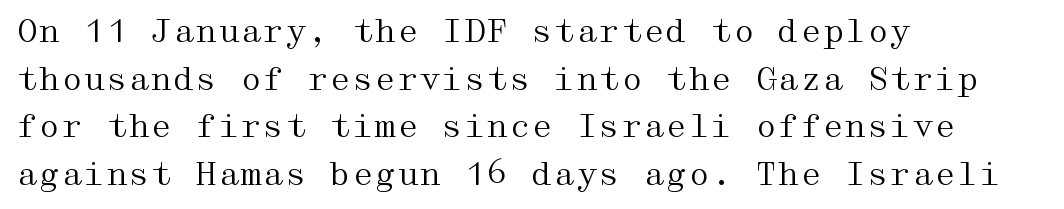
The image shows 32 px regular-weight, wide serif type, upright; set left-aligned, normal line spacing (1.49x), normal letter spacing, not underlined; medium stroke contrast and a medium x-height.
